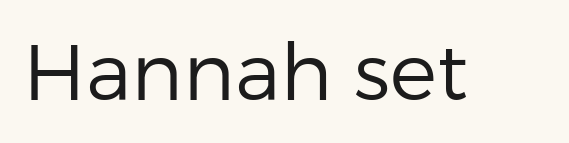
{"serif": "no", "italic": "no", "bold": "no", "weight": "regular", "width": "normal", "stroke_contrast": "low", "x_height": "medium", "monospaced": "no", "underline": "no", "letter_spacing": "normal", "letter_spacing_em": 0.0, "glyph_px": 79}
